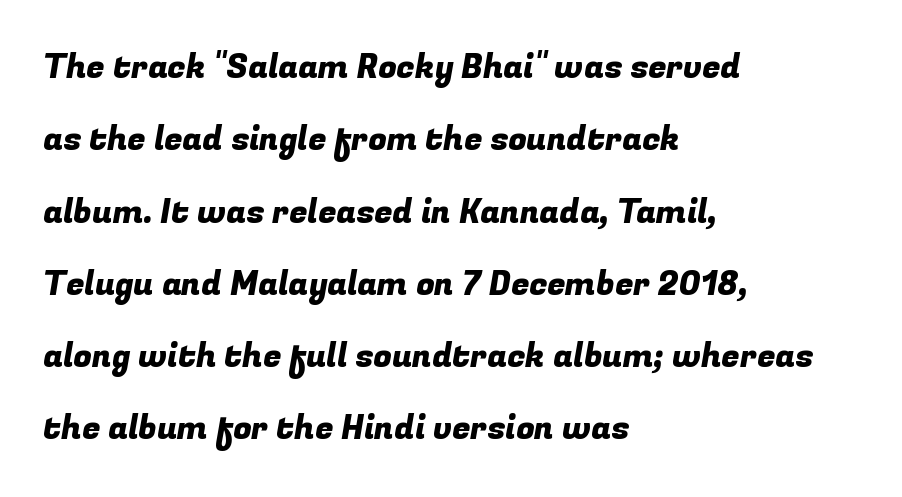
Q: Is the typeface a serif or a sans-serif typeface? A: Sans-serif.
Q: Is the text underlined? A: No.
Q: How is the paragraph aligned? A: Left-aligned.
Q: Is the spacing between letters normal or unusually wide? A: Normal.
Q: Is the spacing between lines tight, normal or loose? A: Loose.
Q: Width (condensed, normal, or wide)? A: Normal.
Q: Stroke contrast? A: Low.
Q: x-height? A: Medium.
Q: Monospaced? A: No.
